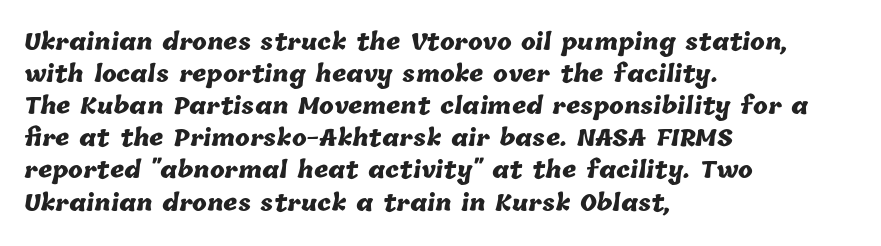
The image shows 22 px bold type; set left-aligned, normal line spacing (1.46x), normal letter spacing, not underlined.
